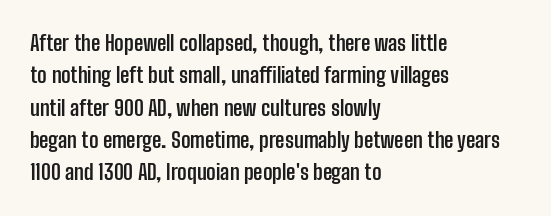
{"italic": "no", "bold": "yes", "underline": "no", "align": "left", "line_spacing": "normal", "line_spacing_ratio": 1.54, "letter_spacing": "normal", "letter_spacing_em": 0.0, "glyph_px": 21}
